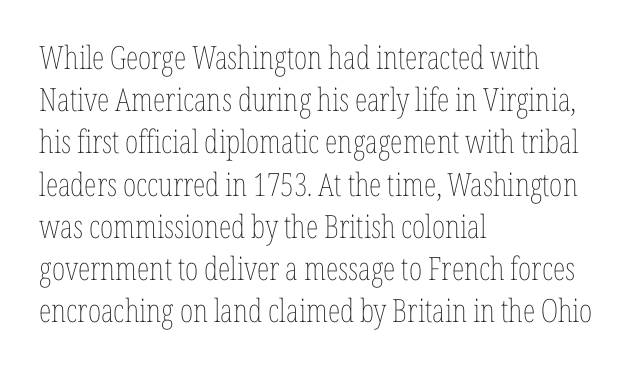
Descenders hang freely into open space. Nothing unusual about the tracking: characters are spaced as the font intends. Character widths vary here, with narrow letters taking less room than wide ones. The paragraph has a hard left edge and a soft right edge. The passage shown stacks its lines at a standard gap. Every stem runs plumb, perpendicular to the baseline.
